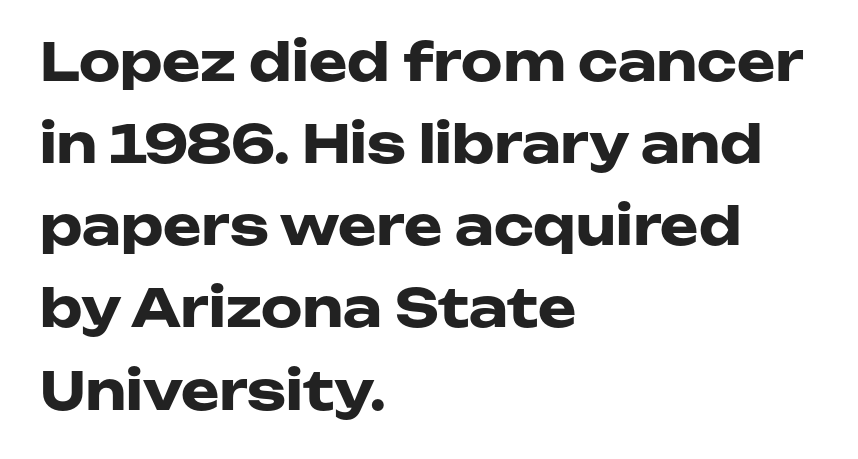
{"serif": "no", "italic": "no", "bold": "yes", "weight": "heavy", "width": "wide", "stroke_contrast": "low", "x_height": "medium", "monospaced": "no", "underline": "no", "align": "left", "line_spacing": "normal", "line_spacing_ratio": 1.58, "letter_spacing": "normal", "letter_spacing_em": 0.0, "glyph_px": 52}
